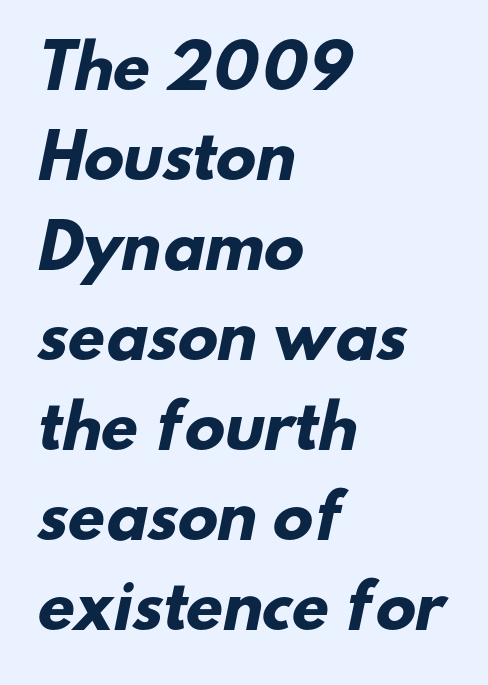
Characters follow at the spacing the type designer built in. Looks like regular typesetting: each glyph gets only the width it needs. Unmarked baselines from the first word to the last. The rendering anchors every line to the left-hand side.
